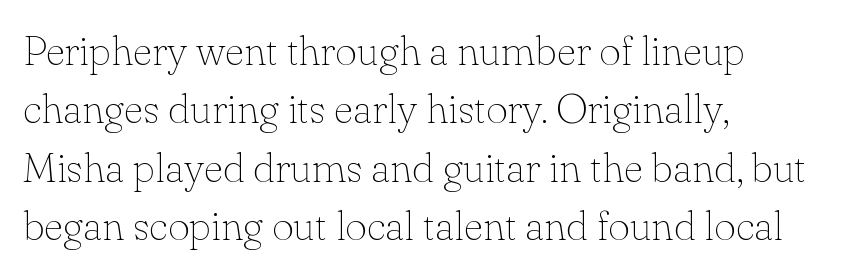
Notice how descenders clear the ascenders below comfortably — that's standard leading. Posture: vertical. The weight tops out at a normal text grade. Letter spacing: default.
